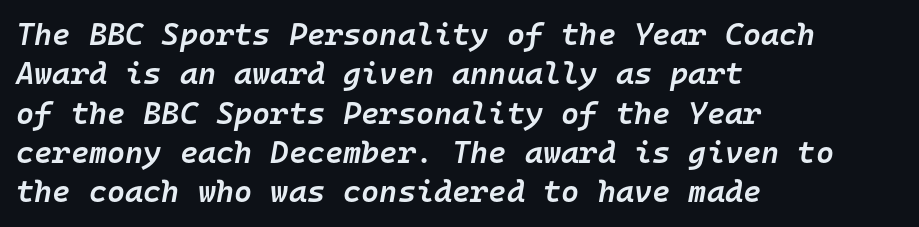
Monospaced: the letters line up in strict vertical columns. These lines sit exactly where default settings would place them. The lettering tilts uniformly, giving the passage an italic look. Each word holds together tightly as a unit, with standard inter-letter gaps. Underlining? Definitely not there.
